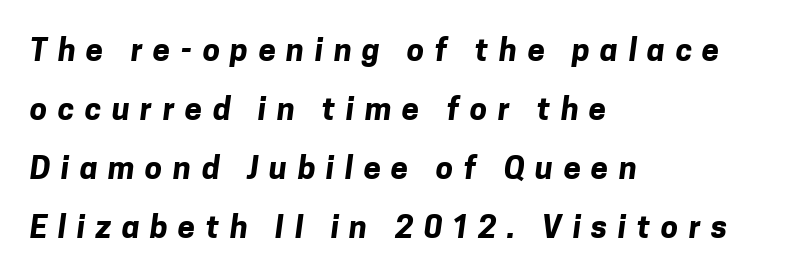
The image shows 31 px bold sans-serif type; set left-aligned, loose line spacing (1.9x), unusually wide letter spacing (+0.34 em), not underlined; low stroke contrast and a medium x-height.
